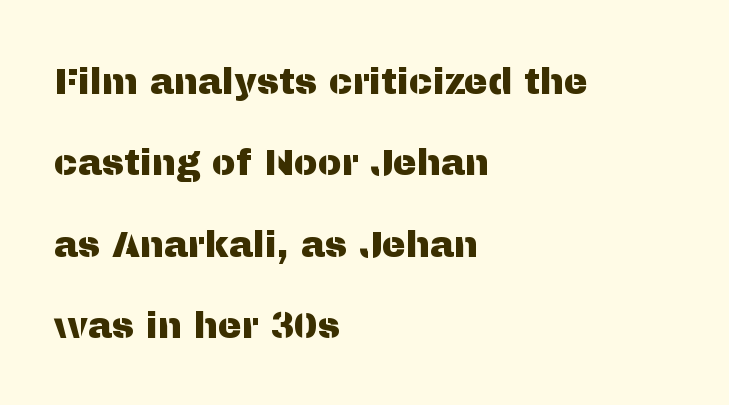
The image shows 36 px sans-serif type, upright; set left-aligned, loose line spacing (2.26x), normal letter spacing, not underlined; medium stroke contrast and a medium x-height.
